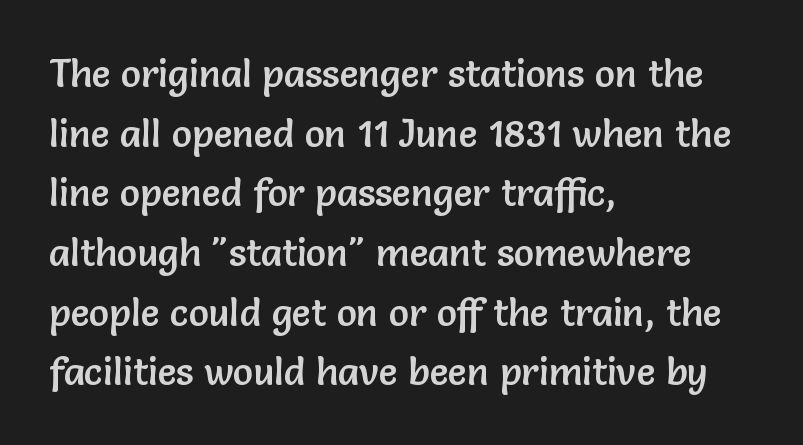
Upright lettering throughout. Line beginnings align vertically; line endings do not. Regarding serifs, this sample does without them. Spacing verdict: proportional, widths tailored to each character. Underline: absent. Words appear dense and cohesive because spacing is normal.
